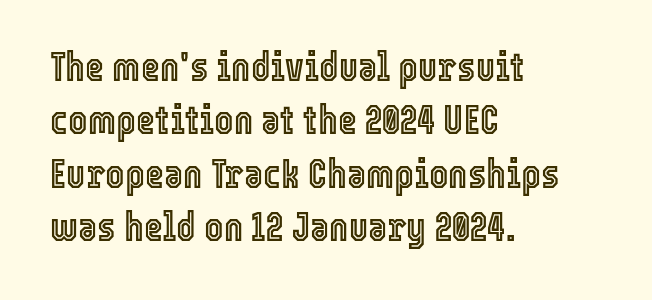
The image shows 41 px condensed type, upright; set left-aligned, normal line spacing (1.3x), normal letter spacing, not underlined; a medium x-height.
